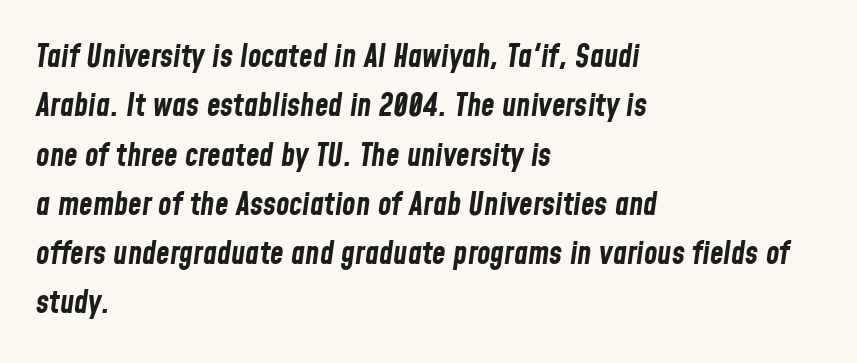
{"italic": "yes", "lean": "right", "slant_degrees": 8, "bold": "yes", "weight": "bold", "width": "condensed", "stroke_contrast": "low", "x_height": "medium", "monospaced": "no", "underline": "no", "align": "left", "line_spacing": "normal", "line_spacing_ratio": 1.59, "letter_spacing": "normal", "letter_spacing_em": 0.0, "glyph_px": 31}
